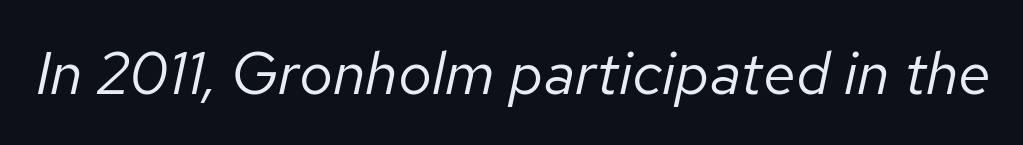
{"italic": "yes", "lean": "right", "slant_degrees": 12, "bold": "no", "weight": "regular", "width": "normal", "stroke_contrast": "low", "x_height": "medium", "monospaced": "no", "underline": "no", "letter_spacing": "normal", "letter_spacing_em": 0.0, "glyph_px": 60}
